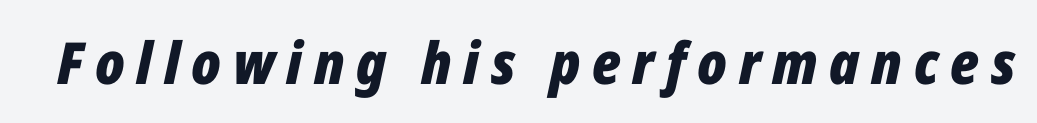
The image shows 58 px bold, condensed type, italic (leaning right); set unusually wide letter spacing (+0.2 em), not underlined; low stroke contrast and a medium x-height.
